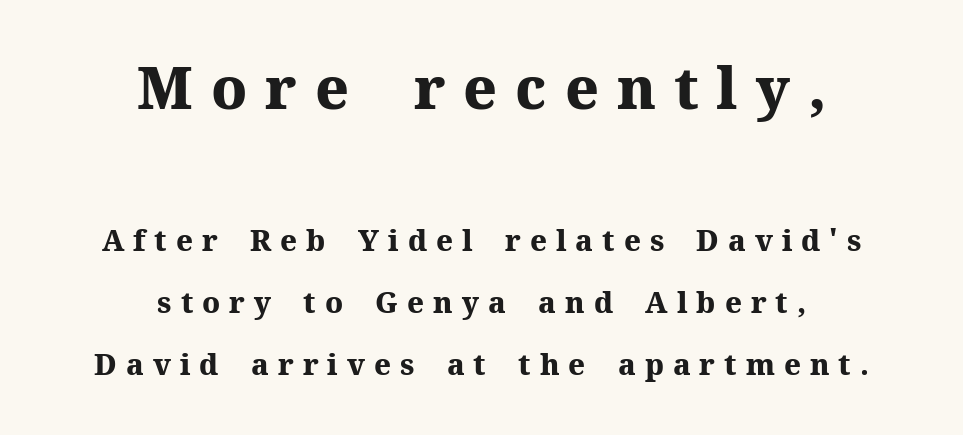
The designer went with a serif here, giving each stem small feet. The font is running at its bold setting. In terms of letterspacing, this is a distinctly airy, spread setting. Which margin do the lines hug? Neither — every line sits in the middle.
